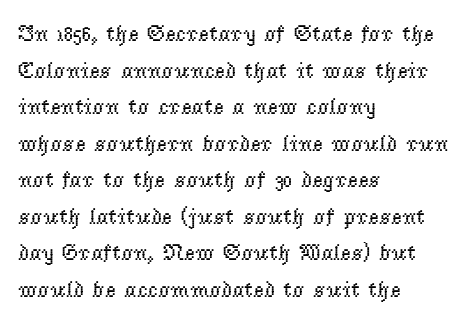
Q: Is the text bold? A: No.
Q: Is the text italic (slanted)? A: No, it is upright.
Q: Is the text underlined? A: No.
Q: How is the paragraph aligned? A: Left-aligned.
Q: Is the spacing between letters normal or unusually wide? A: Normal.
Q: Is the spacing between lines tight, normal or loose? A: Normal.
